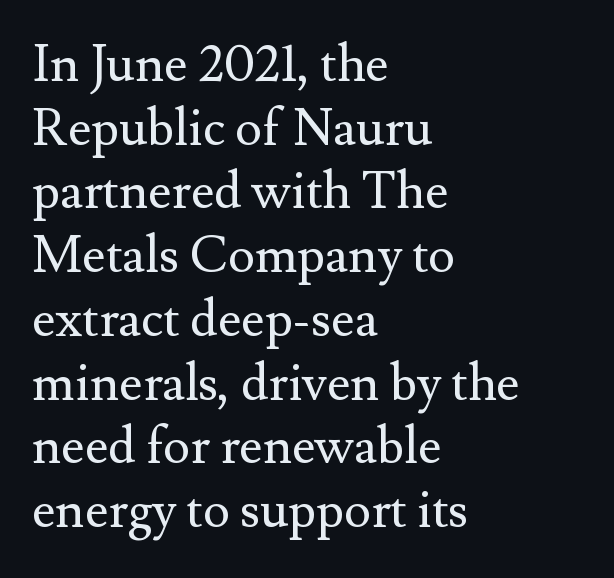
Q: Is the text bold? A: No.
Q: Is the text italic (slanted)? A: No, it is upright.
Q: Is the typeface a serif or a sans-serif typeface? A: Serif.
Q: Is the text underlined? A: No.
Q: How is the paragraph aligned? A: Left-aligned.
Q: Is the spacing between letters normal or unusually wide? A: Normal.
Q: Is the spacing between lines tight, normal or loose? A: Normal.
Q: Width (condensed, normal, or wide)? A: Normal.
Q: Stroke contrast? A: Medium.
Q: x-height? A: Small.
Q: Monospaced? A: No.
